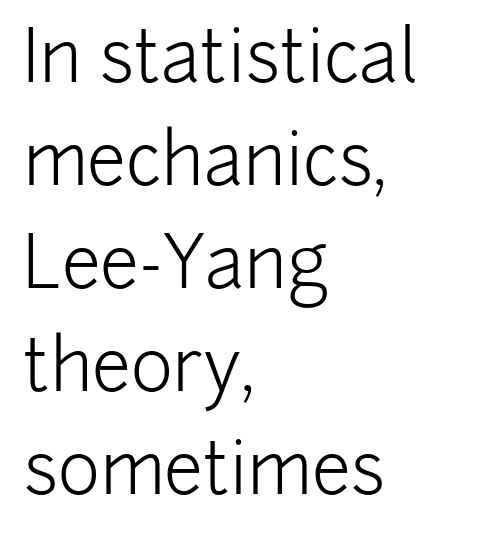
{"serif": "no", "italic": "no", "bold": "no", "weight": "light", "width": "normal", "stroke_contrast": "low", "x_height": "medium", "monospaced": "no", "underline": "no", "align": "left", "line_spacing": "normal", "line_spacing_ratio": 1.45, "letter_spacing": "normal", "letter_spacing_em": 0.0, "glyph_px": 71}
